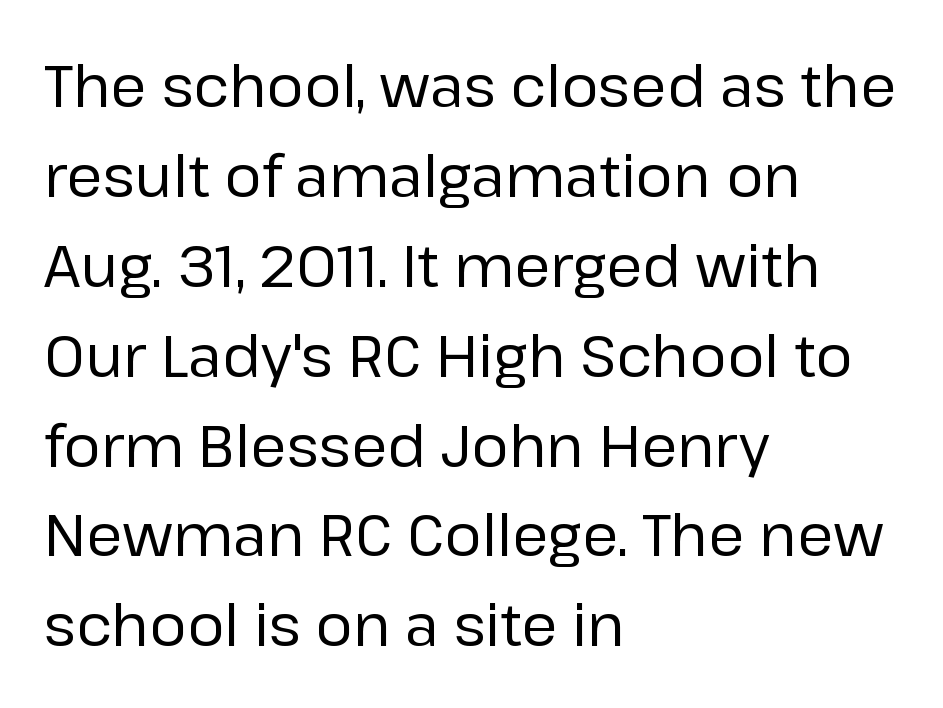
{"serif": "no", "italic": "no", "bold": "no", "weight": "regular", "width": "normal", "stroke_contrast": "low", "x_height": "medium", "monospaced": "no", "underline": "no", "align": "left", "line_spacing": "normal", "line_spacing_ratio": 1.55, "letter_spacing": "normal", "letter_spacing_em": 0.0, "glyph_px": 58}
